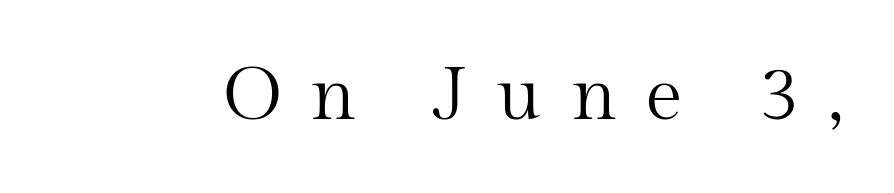
The image shows 74 px regular-weight serif type, upright; set unusually wide letter spacing (+0.39 em), not underlined; medium stroke contrast and a medium x-height.
